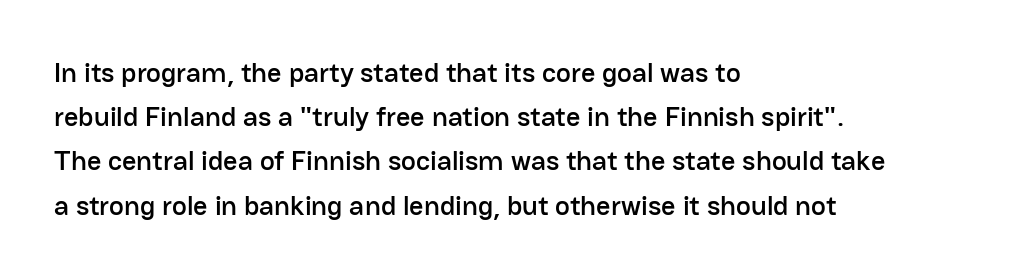
The image shows 28 px sans-serif type, upright; set left-aligned, normal line spacing (1.58x), normal letter spacing, not underlined; low stroke contrast and a medium x-height.
